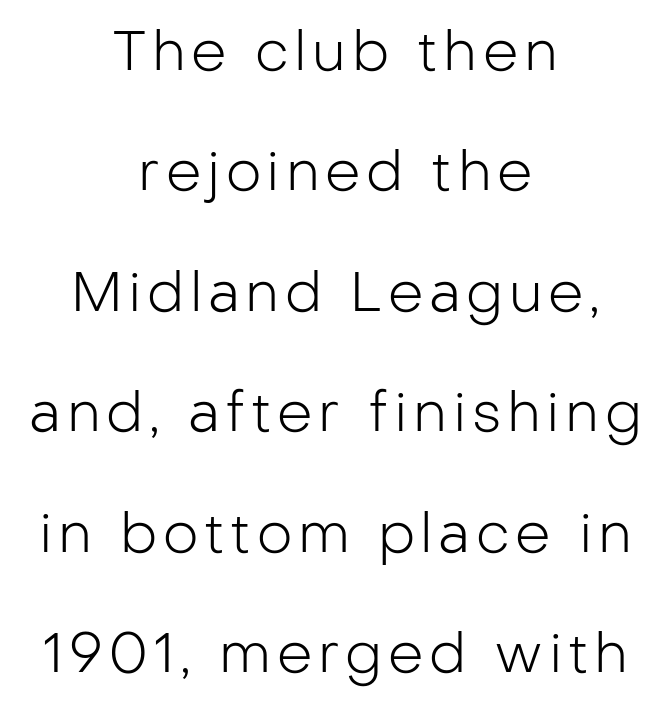
Q: Is the text bold? A: No.
Q: Is the text italic (slanted)? A: No, it is upright.
Q: Is the typeface a serif or a sans-serif typeface? A: Sans-serif.
Q: Is the text underlined? A: No.
Q: How is the paragraph aligned? A: Centered.
Q: Is the spacing between lines tight, normal or loose? A: Loose.
Q: Width (condensed, normal, or wide)? A: Normal.
Q: Stroke contrast? A: Low.
Q: x-height? A: Medium.
Q: Monospaced? A: No.
